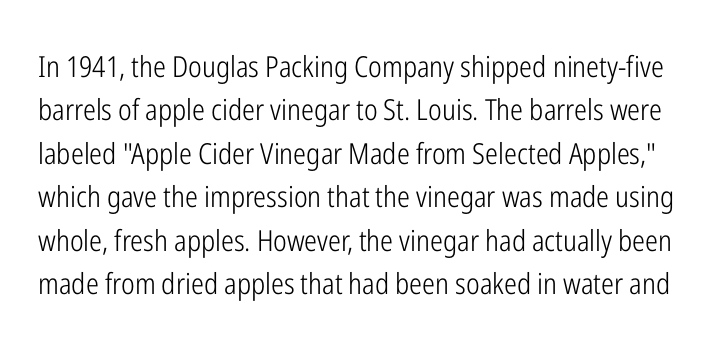
Q: Is the text bold? A: No.
Q: Is the text italic (slanted)? A: No, it is upright.
Q: Is the typeface a serif or a sans-serif typeface? A: Sans-serif.
Q: Is the text underlined? A: No.
Q: Is the spacing between letters normal or unusually wide? A: Normal.
Q: Is the spacing between lines tight, normal or loose? A: Normal.
Q: Width (condensed, normal, or wide)? A: Condensed.
Q: Stroke contrast? A: Low.
Q: x-height? A: Medium.
Q: Monospaced? A: No.
